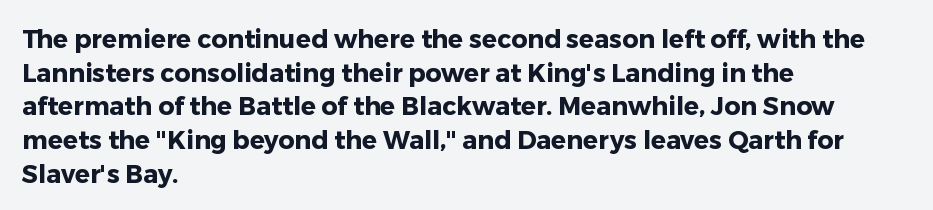
{"italic": "no", "bold": "yes", "underline": "no", "align": "left", "line_spacing": "normal", "line_spacing_ratio": 1.35, "letter_spacing": "normal", "letter_spacing_em": 0.0, "glyph_px": 25}
